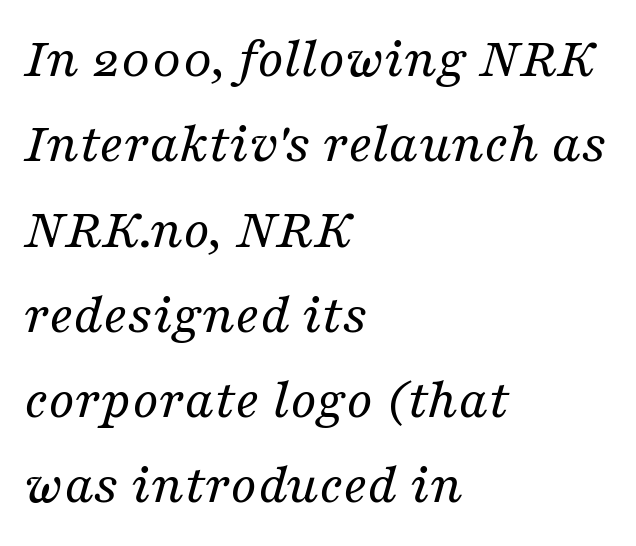
The image shows 58 px regular-weight serif type, italic (leaning right); set left-aligned, normal line spacing (1.47x), normal letter spacing, not underlined; medium stroke contrast and a medium x-height.
